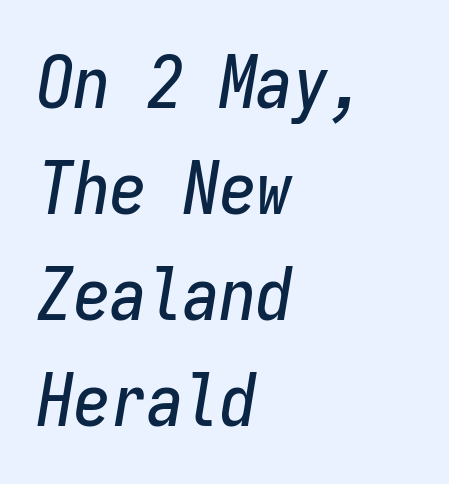
The image shows 73 px condensed type, italic (leaning right), monospaced; set left-aligned, normal line spacing (1.45x), normal letter spacing, not underlined; low stroke contrast and a medium x-height.
